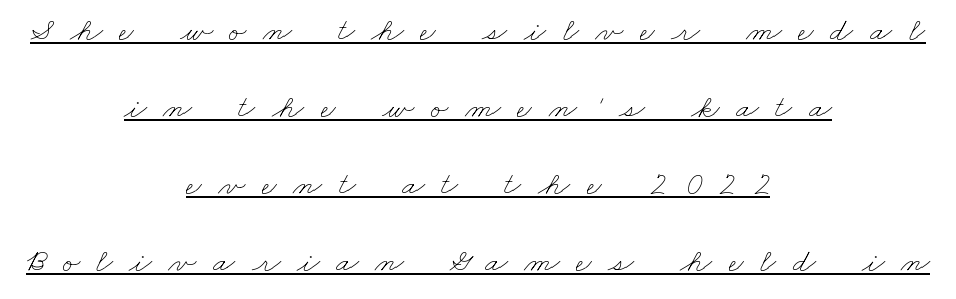
The image shows 33 px thin, wide type; set centered, loose line spacing (2.33x), unusually wide letter spacing (+0.5 em), underlined; low stroke contrast and a small x-height.
